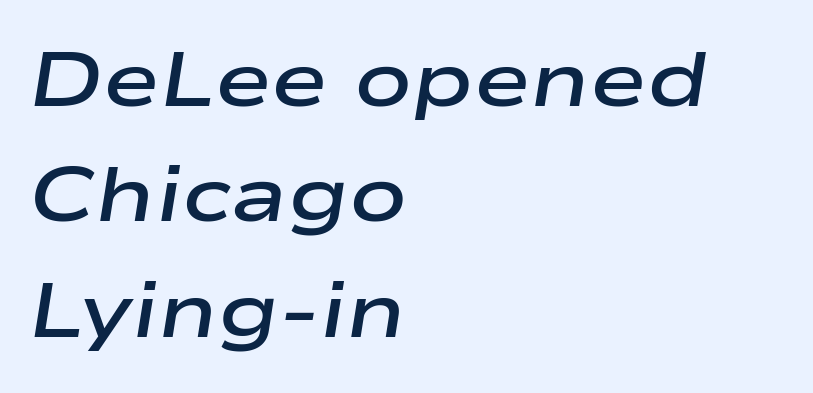
{"italic": "yes", "lean": "right", "slant_degrees": 9, "bold": "semi", "weight": "semibold", "width": "wide", "stroke_contrast": "low", "x_height": "medium", "monospaced": "no", "underline": "no", "align": "left", "line_spacing": "normal", "line_spacing_ratio": 1.5, "letter_spacing": "normal", "letter_spacing_em": 0.0, "glyph_px": 77}
